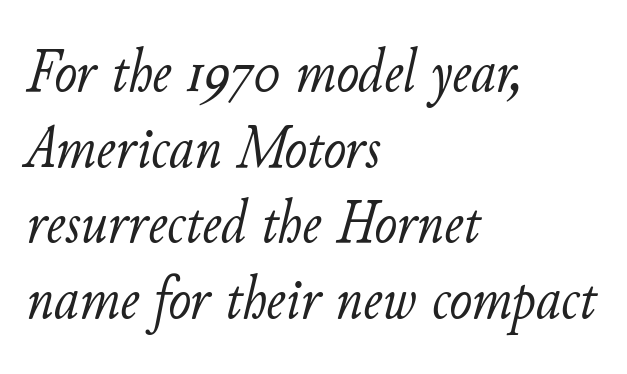
The image shows 61 px light type, italic (leaning right); set left-aligned, line spacing 1.24x, normal letter spacing, not underlined; low stroke contrast and a small x-height.
